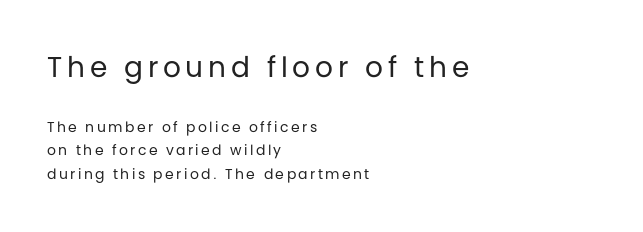
Typesetter's note — upper block bumped up in size, lower block left smaller. A light-to-regular cut is what we see here. A classic flush-left, rag-right setting is used for this passage. Spacing verdict: proportional, widths tailored to each character. Unmarked baselines from the first word to the last. A typesetter would label this face a sans.
